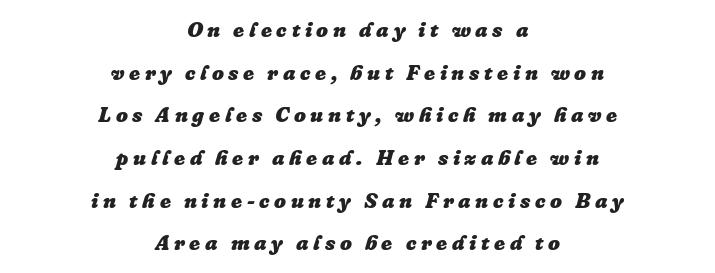
{"italic": "yes", "lean": "right", "slant_degrees": 16, "bold": "yes", "underline": "no", "align": "center", "line_spacing": "loose", "line_spacing_ratio": 2.03, "letter_spacing": "wide", "letter_spacing_em": 0.22, "glyph_px": 21}
